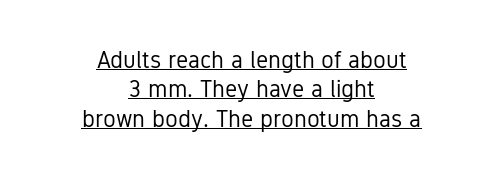
The image shows 24 px text type, upright; set centered, line spacing 1.22x, normal letter spacing, underlined.
